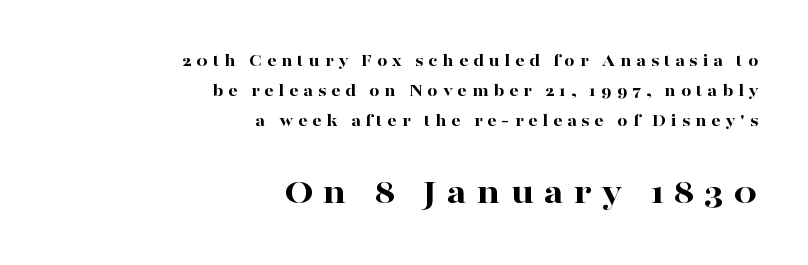
The image shows 37 px bold, wide serif type, upright; set right-aligned, normal line spacing (1.67x), unusually wide letter spacing (+0.27 em), not underlined; the second (bottom) block is 2.06x larger; high stroke contrast and a medium x-height.
